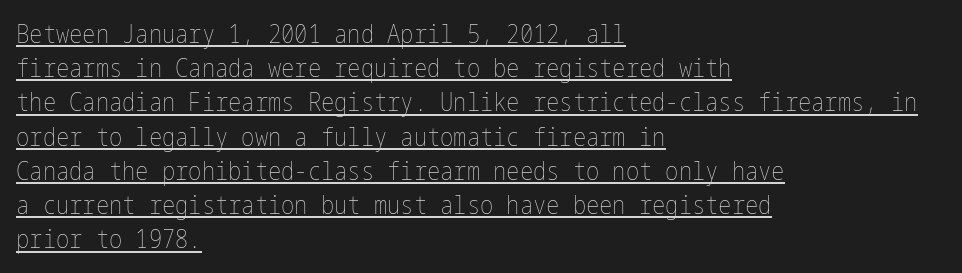
The image shows 25 px text type, upright; set left-aligned, normal line spacing (1.37x), normal letter spacing, underlined.
